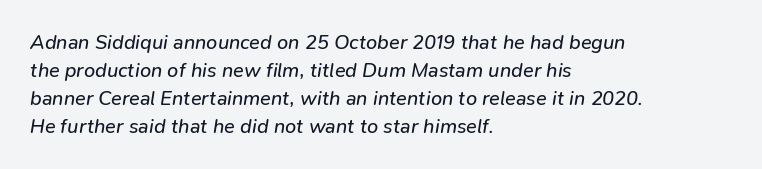
Q: Is the text bold? A: No.
Q: Is the text italic (slanted)? A: Yes, it leans right by about 9 degrees.
Q: Is the text underlined? A: No.
Q: How is the paragraph aligned? A: Left-aligned.
Q: Is the spacing between letters normal or unusually wide? A: Normal.
Q: Is the spacing between lines tight, normal or loose? A: Normal.
